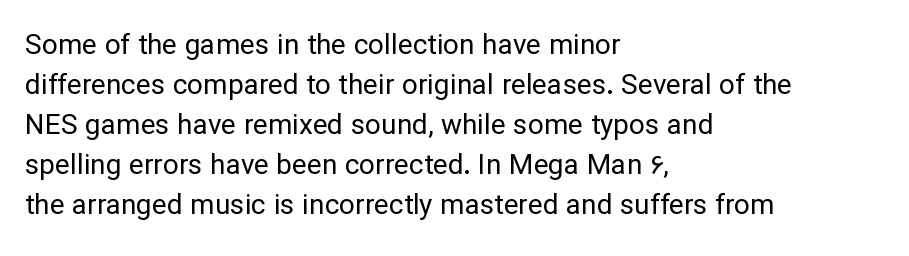
{"serif": "no", "italic": "no", "bold": "no", "weight": "regular", "width": "normal", "stroke_contrast": "low", "x_height": "medium", "monospaced": "no", "underline": "no", "align": "left", "line_spacing": "normal", "line_spacing_ratio": 1.43, "letter_spacing": "normal", "letter_spacing_em": 0.0, "glyph_px": 28}
